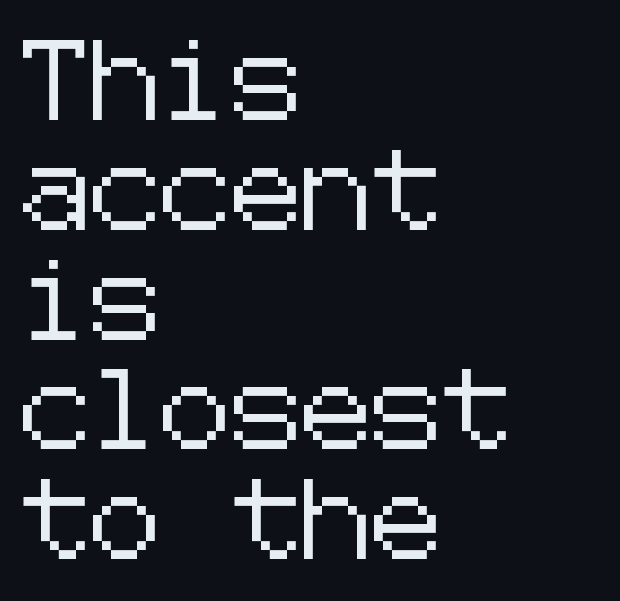
Q: Is the text italic (slanted)? A: No, it is upright.
Q: Is the typeface a serif or a sans-serif typeface? A: Sans-serif.
Q: Is the text underlined? A: No.
Q: How is the paragraph aligned? A: Left-aligned.
Q: Is the spacing between letters normal or unusually wide? A: Normal.
Q: Is the spacing between lines tight, normal or loose? A: Normal.
Q: Width (condensed, normal, or wide)? A: Normal.
Q: Stroke contrast? A: Low.
Q: x-height? A: Medium.
